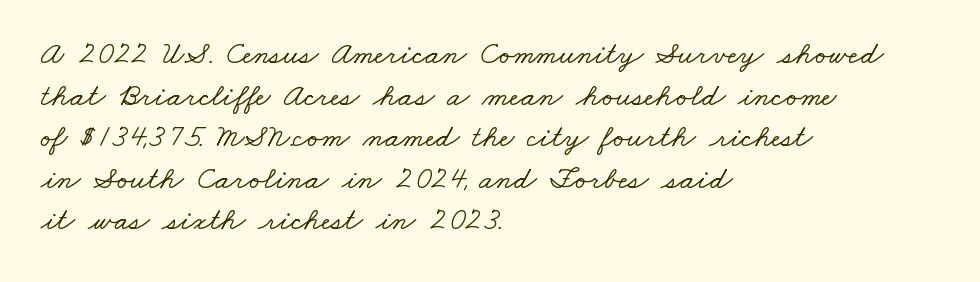
Leading matches the norm, producing a regular column. Has an underline been added? It has not. Proportional: the letters do not fall into vertical columns. Standard letterfit; no display-style spreading of the glyphs.
